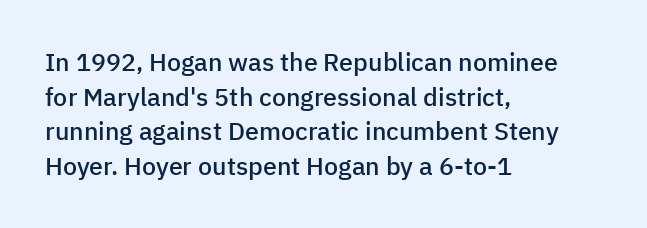
{"italic": "no", "bold": "semi", "underline": "no", "align": "left", "line_spacing": "normal", "line_spacing_ratio": 1.39, "letter_spacing": "normal", "letter_spacing_em": 0.0, "glyph_px": 25}
